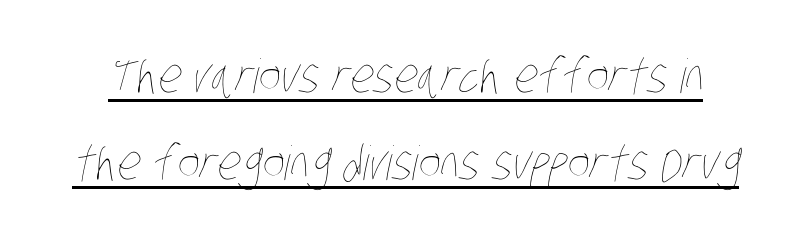
The specimen includes a rule beneath the text block's lines. This sample has the flowing, uneven cadence of proportional lettering. No chunkiness to these letters — they're not bold. Glyph-to-glyph distance matches everyday printed text.
